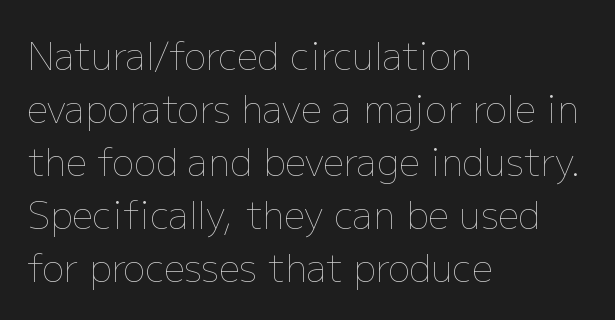
The image shows 37 px thin type, upright; set left-aligned, normal line spacing (1.43x), normal letter spacing, not underlined; low stroke contrast and a medium x-height.
